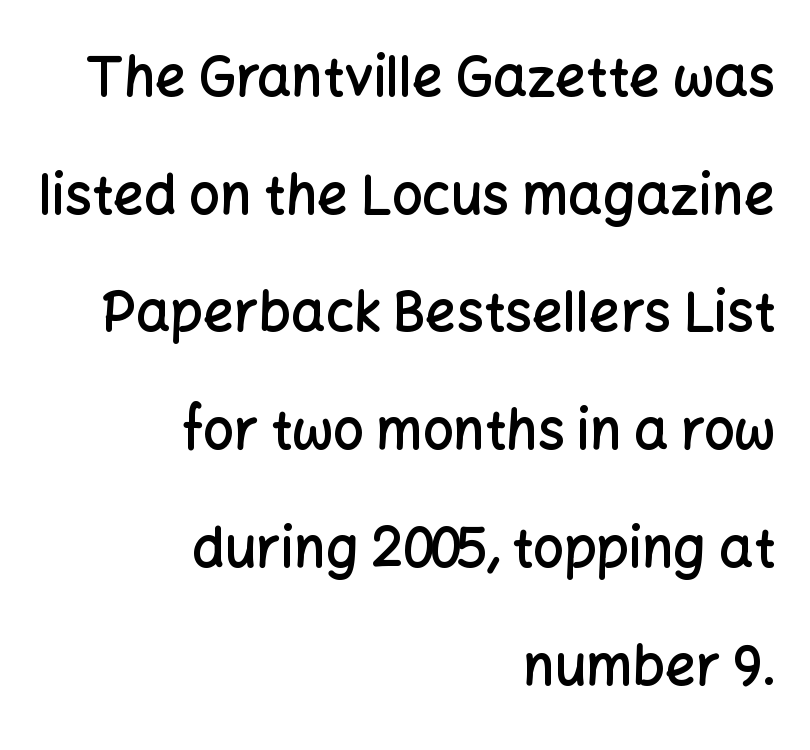
The image shows 54 px semibold sans-serif type, upright; set right-aligned, loose line spacing (2.18x), normal letter spacing, not underlined; low stroke contrast and a medium x-height.
